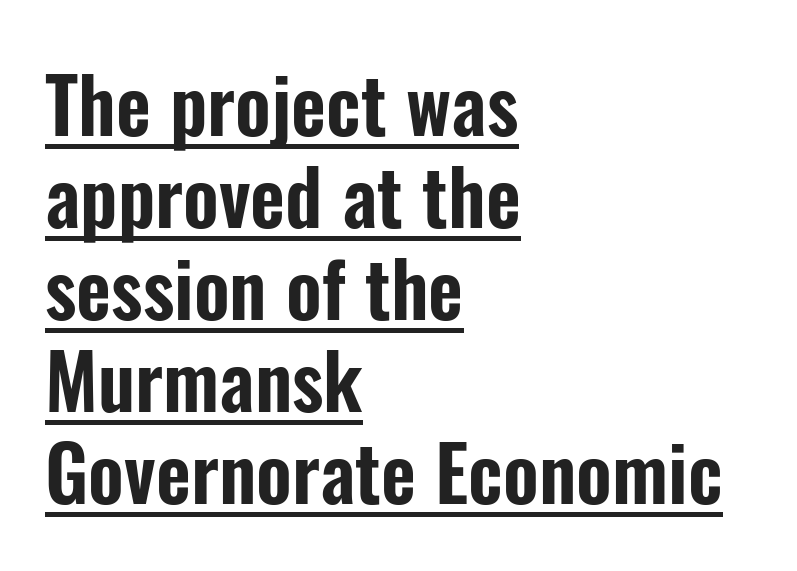
Q: Is the text italic (slanted)? A: No, it is upright.
Q: Is the typeface a serif or a sans-serif typeface? A: Sans-serif.
Q: Is the text underlined? A: Yes.
Q: How is the paragraph aligned? A: Left-aligned.
Q: Is the spacing between letters normal or unusually wide? A: Normal.
Q: Width (condensed, normal, or wide)? A: Condensed.
Q: Stroke contrast? A: Low.
Q: x-height? A: Medium.
Q: Monospaced? A: No.
